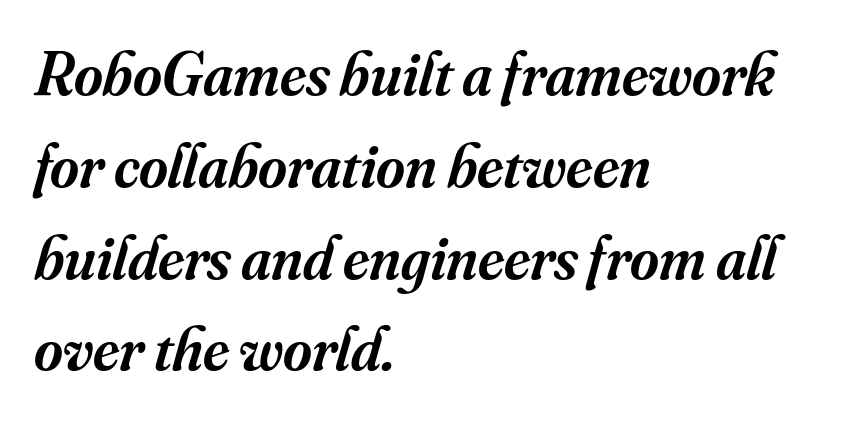
Q: Is the text bold? A: Semi-bold.
Q: Is the text italic (slanted)? A: Yes, it leans right by about 16 degrees.
Q: Is the typeface a serif or a sans-serif typeface? A: Serif.
Q: Is the text underlined? A: No.
Q: How is the paragraph aligned? A: Left-aligned.
Q: Is the spacing between letters normal or unusually wide? A: Normal.
Q: Is the spacing between lines tight, normal or loose? A: Normal.
Q: Width (condensed, normal, or wide)? A: Normal.
Q: Stroke contrast? A: Medium.
Q: x-height? A: Small.
Q: Monospaced? A: No.
